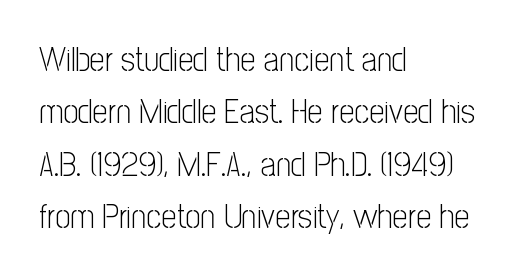
The image shows 34 px light, condensed sans-serif type, upright; set left-aligned, normal line spacing (1.54x), normal letter spacing, not underlined; low stroke contrast and a medium x-height.
